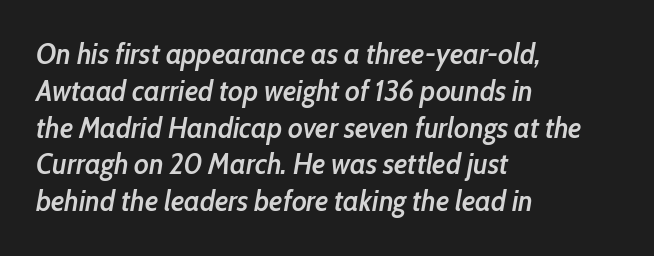
{"italic": "yes", "lean": "right", "slant_degrees": 10, "bold": "semi", "weight": "semibold", "width": "condensed", "stroke_contrast": "low", "x_height": "medium", "monospaced": "no", "underline": "no", "align": "left", "line_spacing": "normal", "line_spacing_ratio": 1.27, "letter_spacing": "normal", "letter_spacing_em": 0.0, "glyph_px": 29}
